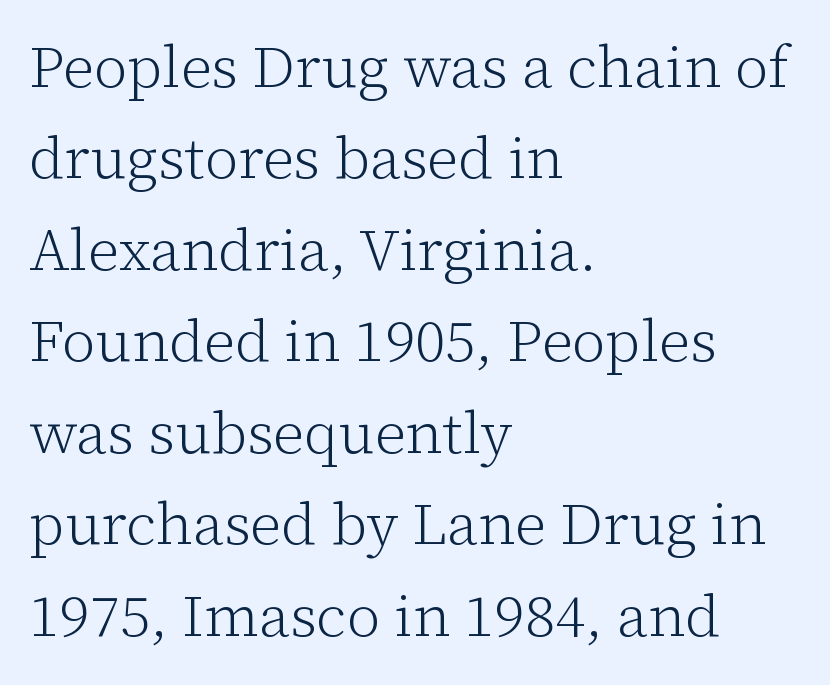
Q: Is the text bold? A: No.
Q: Is the text italic (slanted)? A: No, it is upright.
Q: Is the typeface a serif or a sans-serif typeface? A: Serif.
Q: Is the text underlined? A: No.
Q: How is the paragraph aligned? A: Left-aligned.
Q: Is the spacing between letters normal or unusually wide? A: Normal.
Q: Is the spacing between lines tight, normal or loose? A: Normal.
Q: Width (condensed, normal, or wide)? A: Normal.
Q: Stroke contrast? A: Low.
Q: x-height? A: Medium.
Q: Monospaced? A: No.
